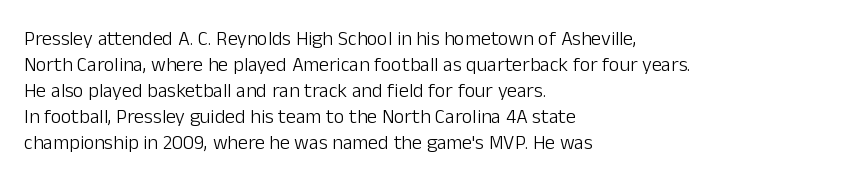
The image shows 20 px text type, upright; set left-aligned, normal line spacing (1.3x), normal letter spacing, not underlined.
